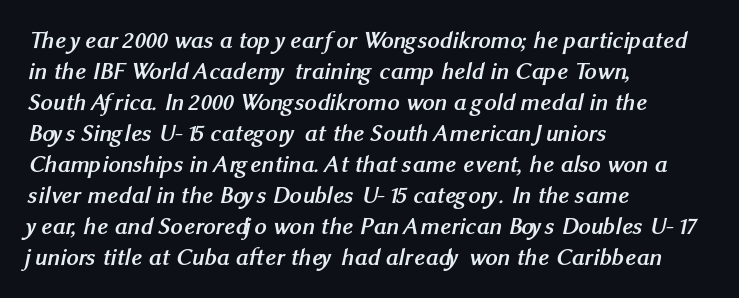
As a designer I'd log this as weight 700, bold. Short note: letters normally spaced. Leftover space on each line is placed entirely after the last word. The rendering uses a moderate line-height, typical for paragraphs. Unmarked baselines from the first word to the last.
